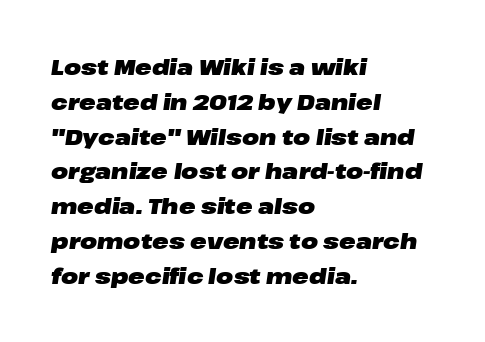
{"italic": "yes", "lean": "right", "slant_degrees": 8, "bold": "yes", "underline": "no", "align": "left", "line_spacing": "normal", "line_spacing_ratio": 1.58, "letter_spacing": "normal", "letter_spacing_em": 0.0, "glyph_px": 22}
